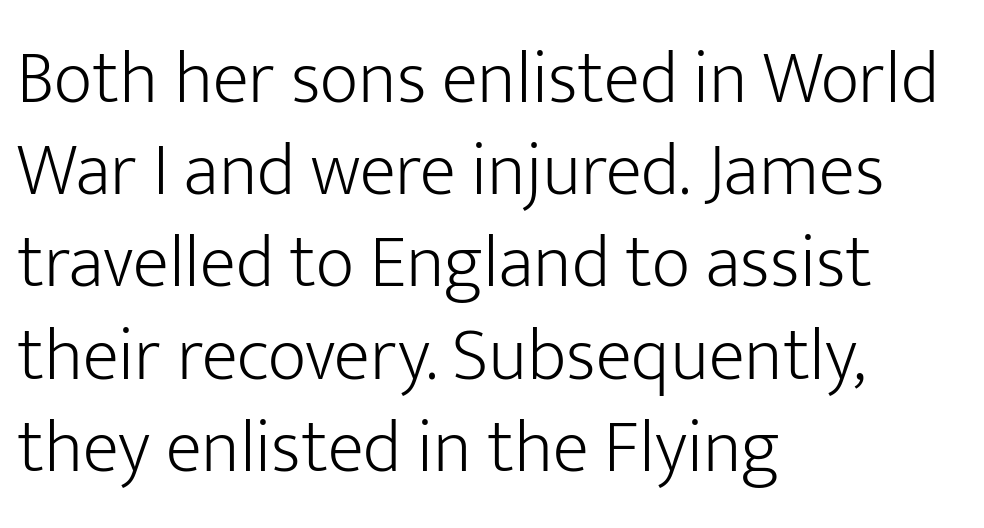
{"serif": "no", "italic": "no", "bold": "no", "weight": "light", "width": "normal", "stroke_contrast": "low", "x_height": "medium", "monospaced": "no", "underline": "no", "align": "left", "line_spacing_ratio": 1.23, "letter_spacing": "normal", "letter_spacing_em": 0.0, "glyph_px": 75}
